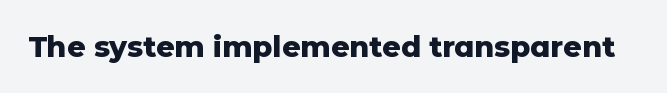
The image shows 29 px heavy sans-serif type, upright; set normal letter spacing, not underlined; low stroke contrast and a medium x-height.
